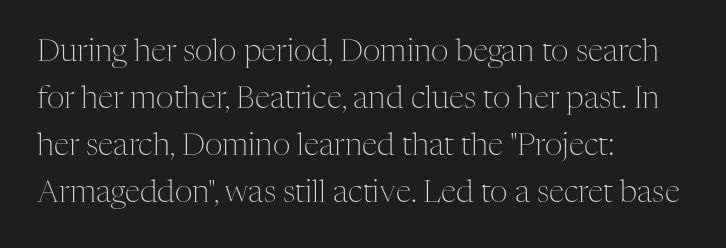
Q: Is the text bold? A: No.
Q: Is the text italic (slanted)? A: No, it is upright.
Q: Is the typeface a serif or a sans-serif typeface? A: Serif.
Q: Is the text underlined? A: No.
Q: How is the paragraph aligned? A: Left-aligned.
Q: Is the spacing between letters normal or unusually wide? A: Normal.
Q: Is the spacing between lines tight, normal or loose? A: Normal.
Q: Width (condensed, normal, or wide)? A: Normal.
Q: Stroke contrast? A: Medium.
Q: x-height? A: Medium.
Q: Monospaced? A: No.
